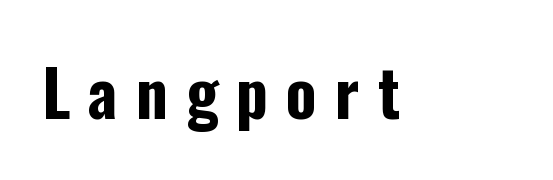
{"serif": "no", "italic": "no", "bold": "yes", "weight": "bold", "width": "condensed", "stroke_contrast": "low", "x_height": "medium", "monospaced": "no", "underline": "no", "letter_spacing": "wide", "letter_spacing_em": 0.28, "glyph_px": 64}
